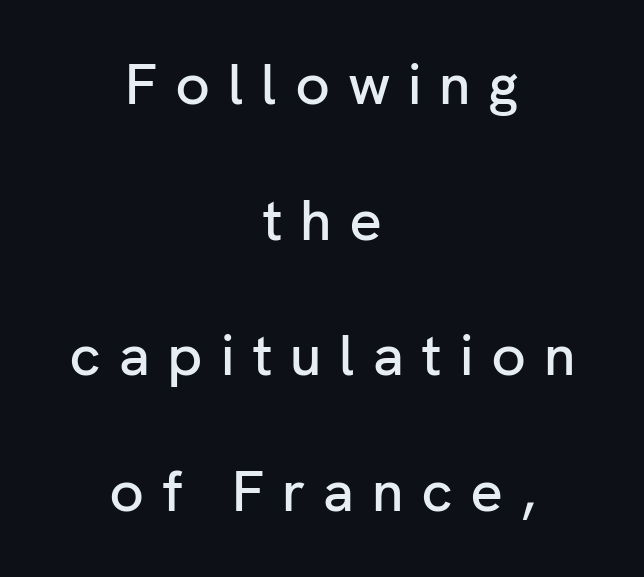
Students, observe: this is what heavily led, spacious text looks like. Nothing sits at the stroke ends, so this counts as sans-serif. Quick note: not italic, upright. One-word summary of the alignment: center. Unmarked baselines from the first word to the last.
